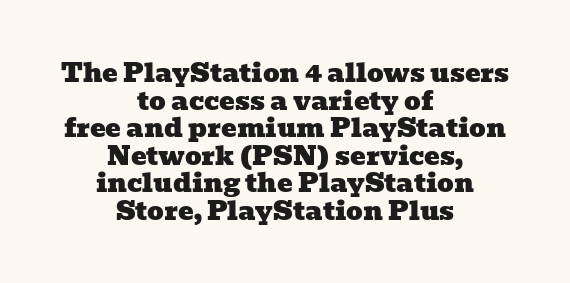
The image shows 26 px text type; set centered, tight line spacing (1.06x), normal letter spacing, not underlined.
